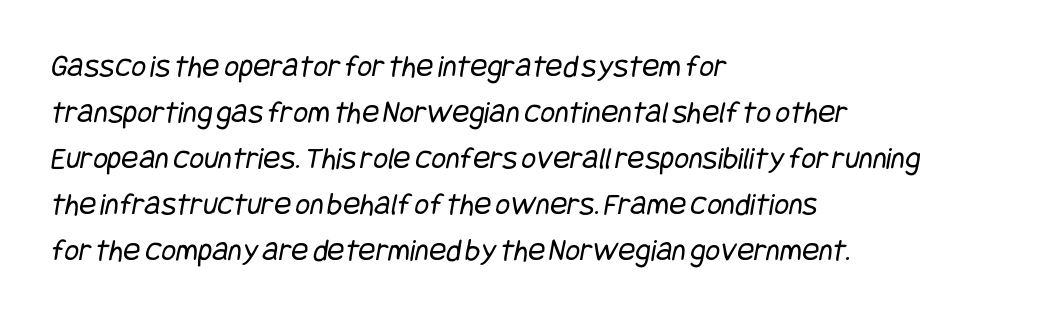
The image shows 32 px regular-weight, condensed sans-serif type; set left-aligned, normal line spacing (1.44x), normal letter spacing, not underlined; low stroke contrast and a large x-height.
